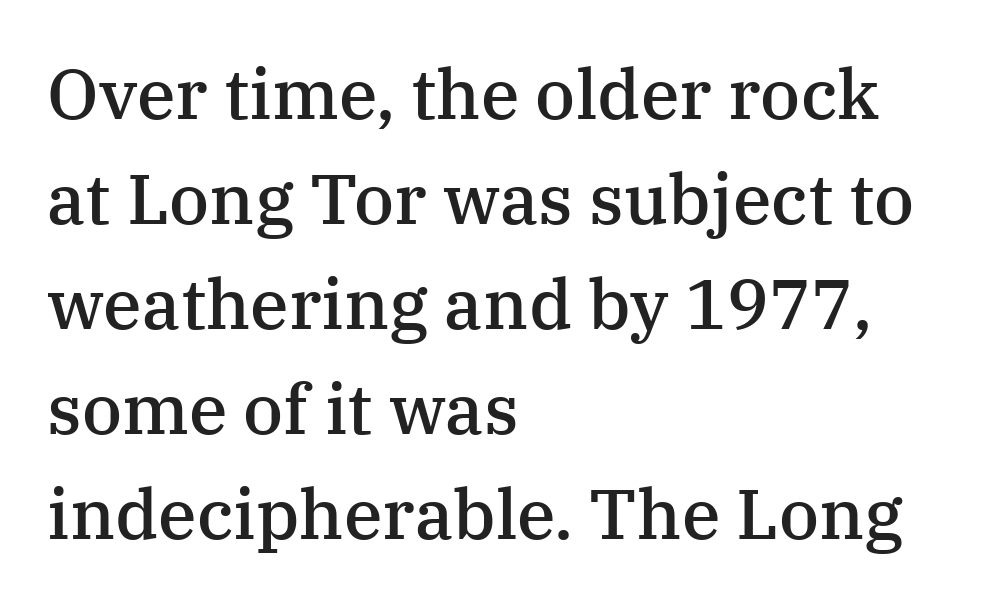
Visually the block forms a straight wall on the left and a jagged coastline on the right. Style check: upright. The face used here is rendered with its standard letterfit. Spacing verdict: proportional, widths tailored to each character.
